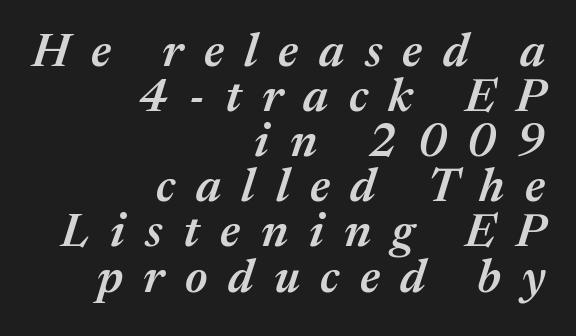
Q: Is the text bold? A: Semi-bold.
Q: Is the text italic (slanted)? A: Yes, it leans right by about 17 degrees.
Q: Is the text underlined? A: No.
Q: How is the paragraph aligned? A: Right-aligned.
Q: Is the spacing between letters normal or unusually wide? A: Unusually wide.
Q: Is the spacing between lines tight, normal or loose? A: Tight.
Q: Width (condensed, normal, or wide)? A: Normal.
Q: Stroke contrast? A: Medium.
Q: x-height? A: Medium.
Q: Monospaced? A: No.
